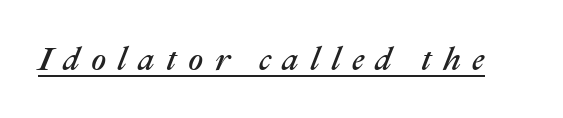
The image shows 33 px text type, italic (leaning right); set unusually wide letter spacing (+0.34 em), underlined; medium stroke contrast and a medium x-height.
